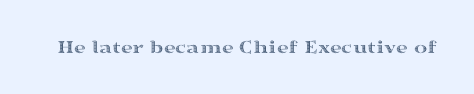
These lines keep a tight, regular rhythm from letter to letter. Unmarked baselines from the first word to the last. Italic: no, the glyphs are upright roman.
